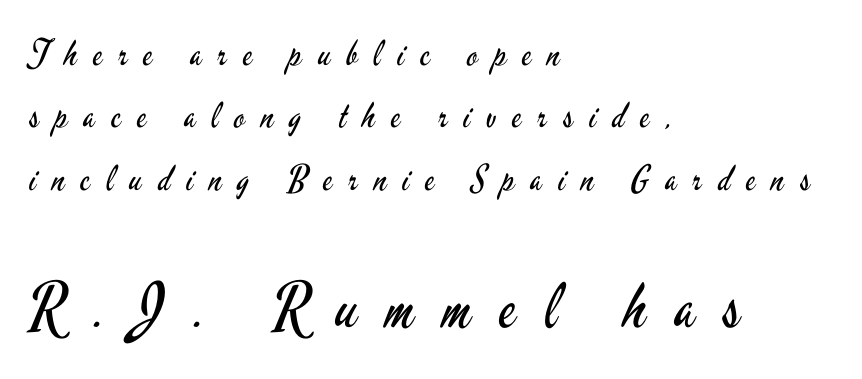
Q: Is the text bold? A: No.
Q: Is the text italic (slanted)? A: Yes.
Q: Is the typeface a serif or a sans-serif typeface? A: Sans-serif.
Q: Is the text underlined? A: No.
Q: How is the paragraph aligned? A: Left-aligned.
Q: Is the spacing between letters normal or unusually wide? A: Unusually wide.
Q: Which block of text is set in a larger size, the first (top) or the second (bottom)? A: The second (bottom) one.
Q: Width (condensed, normal, or wide)? A: Condensed.
Q: Stroke contrast? A: Low.
Q: x-height? A: Small.
Q: Monospaced? A: No.
